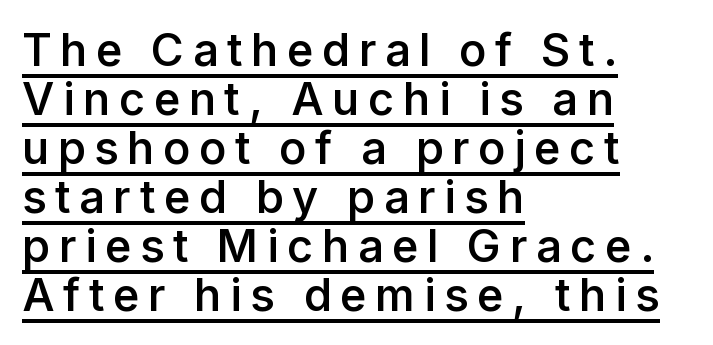
The image shows 45 px semibold sans-serif type, upright; set left-aligned, tight line spacing (1.09x), underlined; low stroke contrast and a medium x-height.
